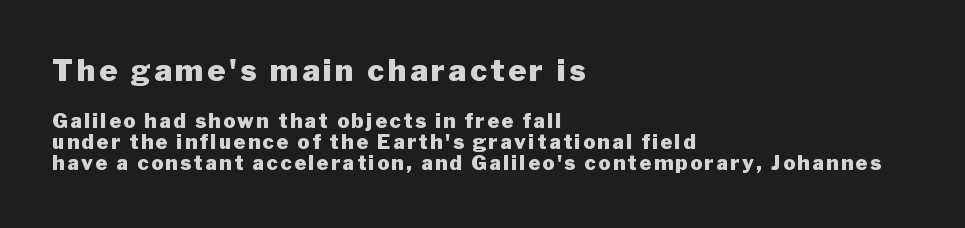
The image shows 30 px heavy sans-serif type, upright; set left-aligned, tight line spacing (1.06x), not underlined; the first (top) block is 1.5x larger; low stroke contrast and a medium x-height.
